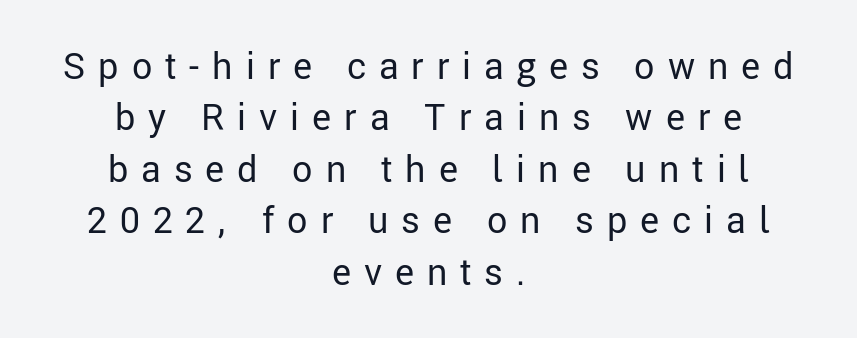
The image shows 36 px regular-weight sans-serif type, upright; set centered, normal line spacing (1.43x), unusually wide letter spacing (+0.36 em), not underlined; low stroke contrast and a medium x-height.
